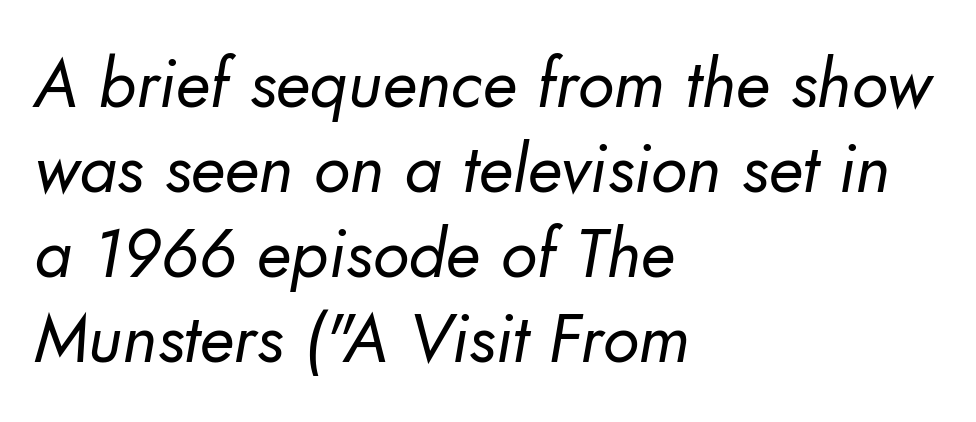
The image shows 68 px regular-weight sans-serif type; set left-aligned, normal line spacing (1.25x), normal letter spacing, not underlined; low stroke contrast and a small x-height.
